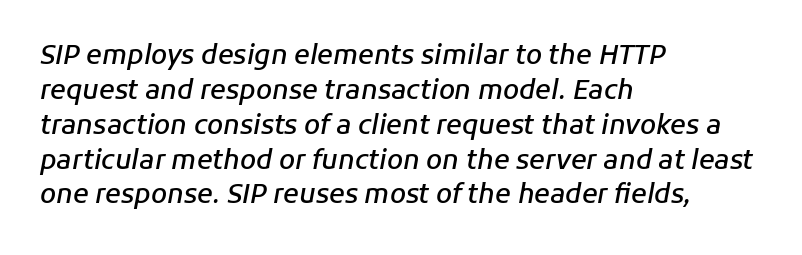
Short note: letters normally spaced. If you drew a line through each stem, it would be angled. Plain, unruled lines of type. Casual observation: everything's shoved over to the left. Interline gaps are of average width in this sample.
